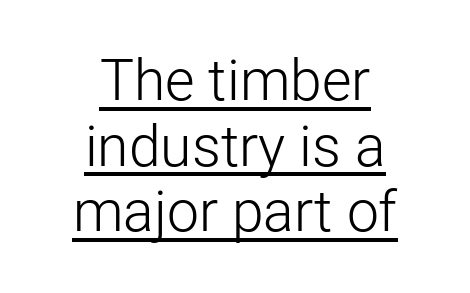
{"serif": "no", "italic": "no", "bold": "no", "weight": "light", "width": "normal", "stroke_contrast": "low", "x_height": "medium", "monospaced": "no", "underline": "yes", "align": "center", "line_spacing": "tight", "line_spacing_ratio": 1.15, "letter_spacing": "normal", "letter_spacing_em": 0.0, "glyph_px": 57}
